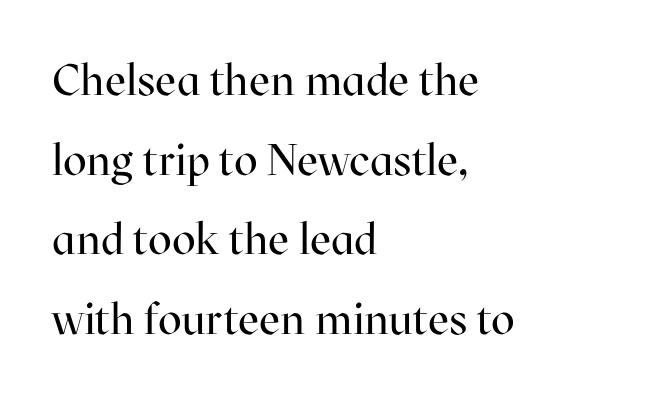
{"serif": "yes", "italic": "no", "bold": "no", "weight": "regular", "width": "normal", "stroke_contrast": "high", "x_height": "medium", "monospaced": "no", "underline": "no", "align": "left", "line_spacing_ratio": 1.81, "letter_spacing": "normal", "letter_spacing_em": 0.0, "glyph_px": 44}
